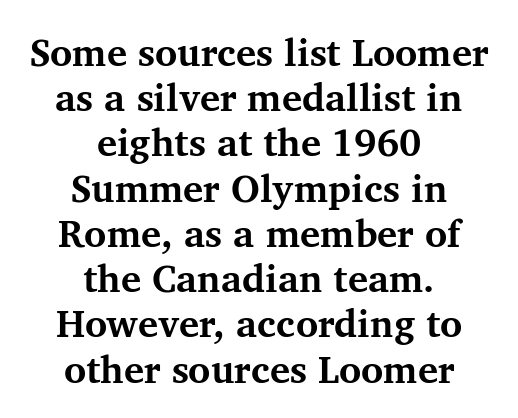
Q: Is the text bold? A: Yes.
Q: Is the text italic (slanted)? A: No, it is upright.
Q: Is the typeface a serif or a sans-serif typeface? A: Serif.
Q: Is the text underlined? A: No.
Q: How is the paragraph aligned? A: Centered.
Q: Is the spacing between letters normal or unusually wide? A: Normal.
Q: Width (condensed, normal, or wide)? A: Normal.
Q: Stroke contrast? A: Medium.
Q: x-height? A: Medium.
Q: Monospaced? A: No.
